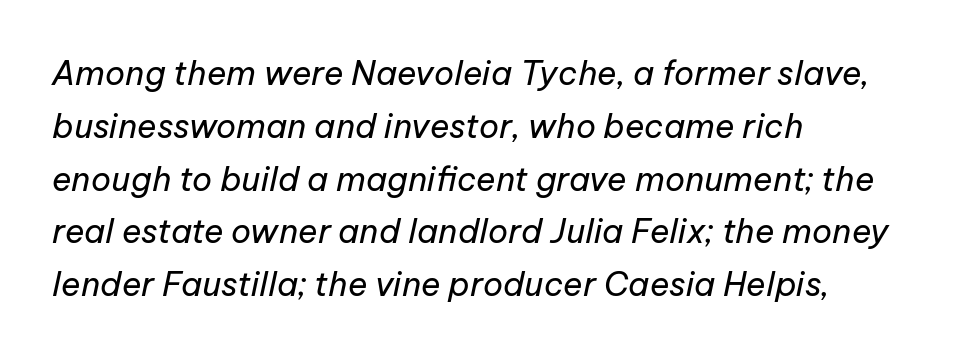
Words appear dense and cohesive because spacing is normal. Vertical spacing — default. You could not count columns in this text — the font is proportionally spaced. Rendered with sloped, italic letterforms. The letterforms sit at book weight or below.
